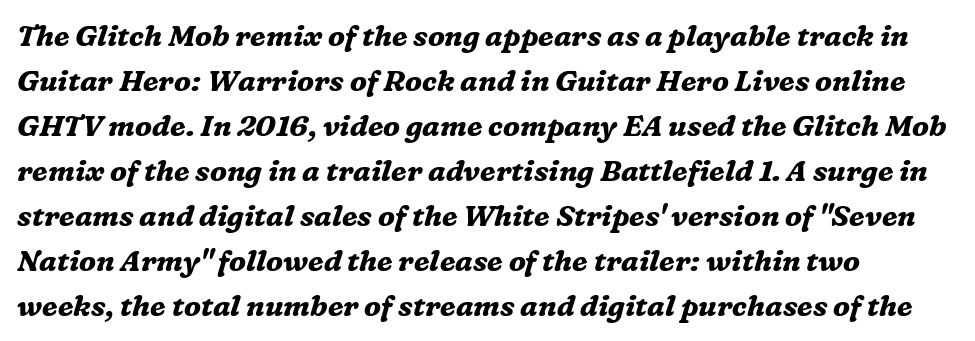
The image shows 29 px bold serif type, italic (leaning right); set left-aligned, normal line spacing (1.55x), normal letter spacing, not underlined; medium stroke contrast and a medium x-height.
